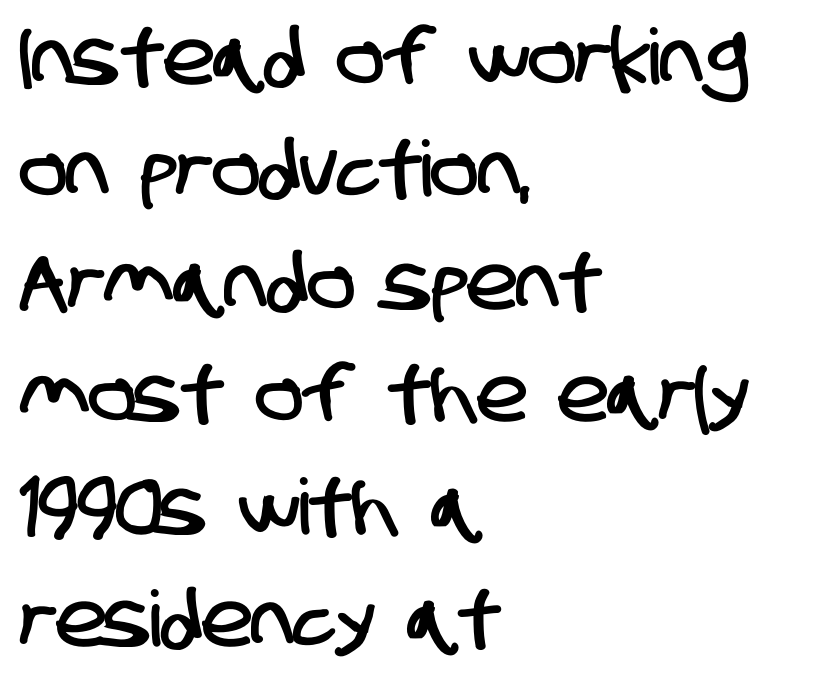
{"serif": "no", "width": "condensed", "stroke_contrast": "low", "x_height": "large", "monospaced": "no", "underline": "no", "align": "left", "line_spacing": "normal", "line_spacing_ratio": 1.46, "letter_spacing": "normal", "letter_spacing_em": 0.0, "glyph_px": 77}
